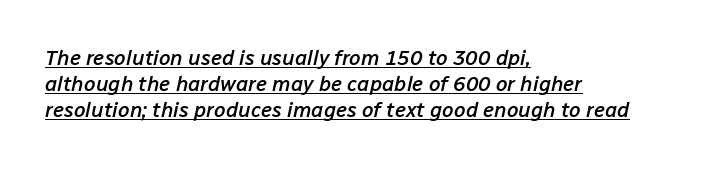
{"italic": "yes", "lean": "right", "slant_degrees": 12, "bold": "semi", "underline": "yes", "align": "left", "line_spacing": "normal", "line_spacing_ratio": 1.25, "letter_spacing": "normal", "letter_spacing_em": 0.0, "glyph_px": 21}
